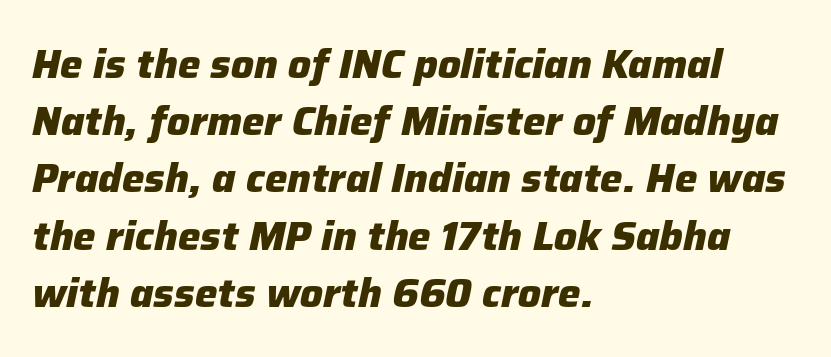
{"italic": "yes", "lean": "right", "slant_degrees": 12, "bold": "yes", "weight": "heavy", "width": "normal", "stroke_contrast": "low", "x_height": "medium", "monospaced": "no", "underline": "no", "align": "left", "line_spacing": "normal", "line_spacing_ratio": 1.43, "letter_spacing": "normal", "letter_spacing_em": 0.0, "glyph_px": 40}
